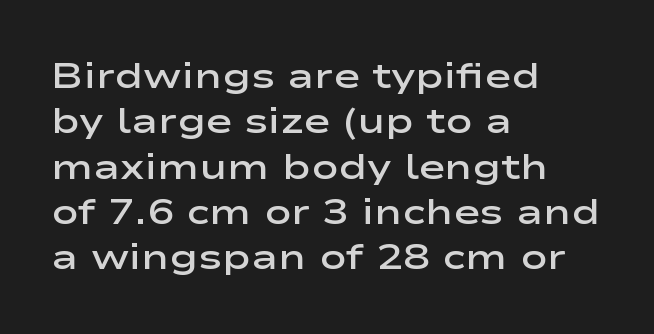
Q: Is the text bold? A: Semi-bold.
Q: Is the text italic (slanted)? A: No, it is upright.
Q: Is the typeface a serif or a sans-serif typeface? A: Sans-serif.
Q: Is the text underlined? A: No.
Q: How is the paragraph aligned? A: Left-aligned.
Q: Is the spacing between letters normal or unusually wide? A: Normal.
Q: Is the spacing between lines tight, normal or loose? A: Normal.
Q: Width (condensed, normal, or wide)? A: Wide.
Q: Stroke contrast? A: Low.
Q: x-height? A: Medium.
Q: Monospaced? A: No.
